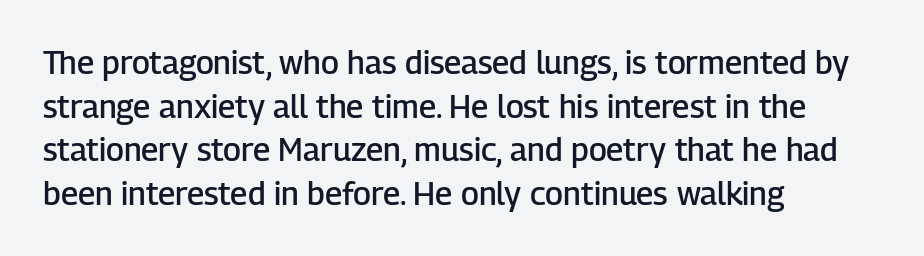
Q: Is the text bold? A: Semi-bold.
Q: Is the text italic (slanted)? A: No, it is upright.
Q: Is the typeface a serif or a sans-serif typeface? A: Sans-serif.
Q: Is the text underlined? A: No.
Q: How is the paragraph aligned? A: Left-aligned.
Q: Is the spacing between letters normal or unusually wide? A: Normal.
Q: Is the spacing between lines tight, normal or loose? A: Normal.
Q: Width (condensed, normal, or wide)? A: Normal.
Q: Stroke contrast? A: Low.
Q: x-height? A: Medium.
Q: Monospaced? A: No.
